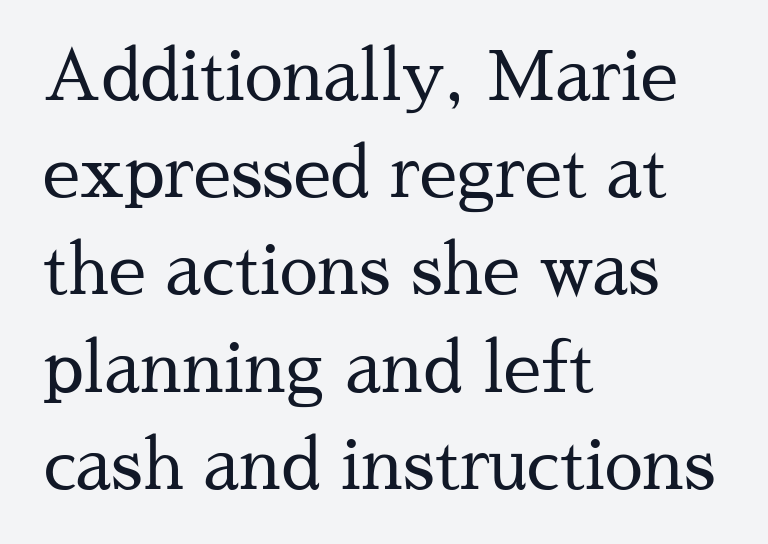
The image shows 68 px regular-weight serif type, upright; set left-aligned, normal line spacing (1.43x), normal letter spacing, not underlined; medium stroke contrast and a medium x-height.
